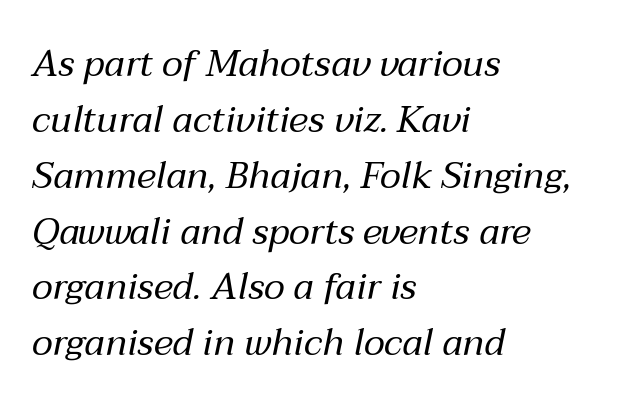
{"italic": "yes", "lean": "right", "slant_degrees": 12, "bold": "no", "weight": "regular", "width": "normal", "stroke_contrast": "medium", "x_height": "medium", "monospaced": "no", "underline": "no", "align": "left", "line_spacing": "normal", "line_spacing_ratio": 1.51, "letter_spacing": "normal", "letter_spacing_em": 0.0, "glyph_px": 37}
